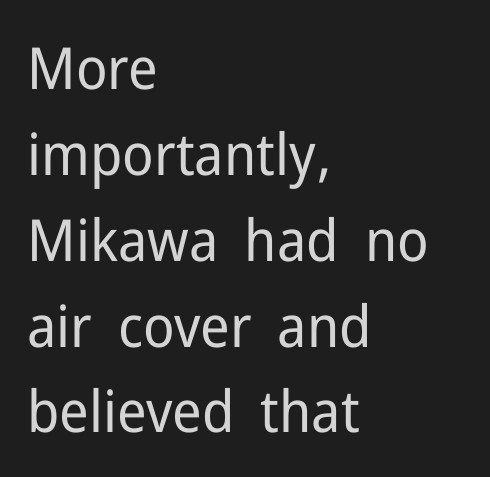
The image shows 58 px regular-weight sans-serif type, upright; set left-aligned, normal line spacing (1.48x), normal letter spacing, not underlined; low stroke contrast and a medium x-height.
